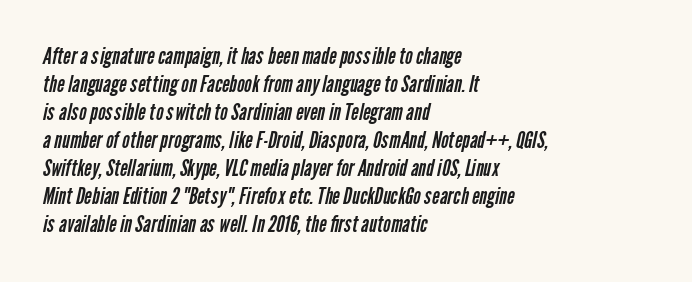
The image shows 23 px text type; set left-aligned, line spacing 1.22x, normal letter spacing, not underlined.
